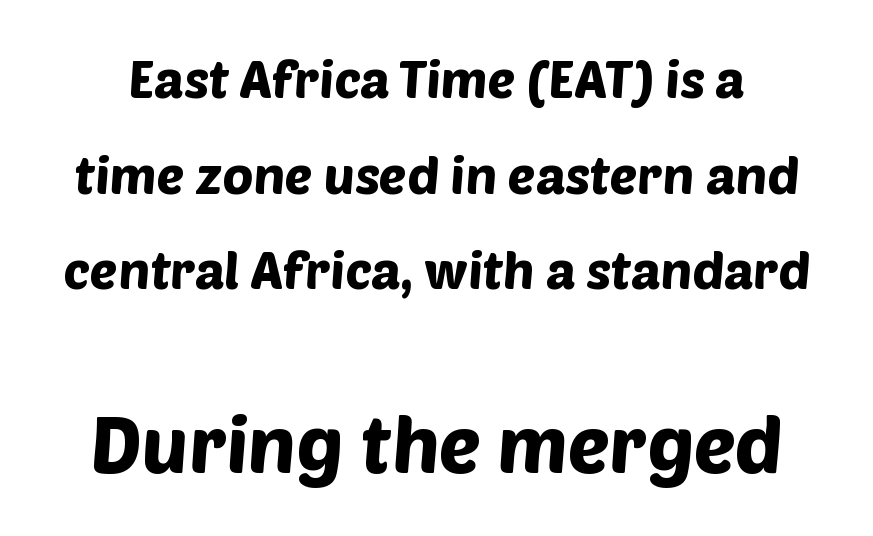
{"serif": "no", "width": "normal", "stroke_contrast": "low", "x_height": "large", "monospaced": "no", "underline": "no", "line_spacing_ratio": 1.84, "letter_spacing": "normal", "letter_spacing_em": 0.0, "larger_block": "second", "size_ratio": 1.5, "glyph_px": 78}
